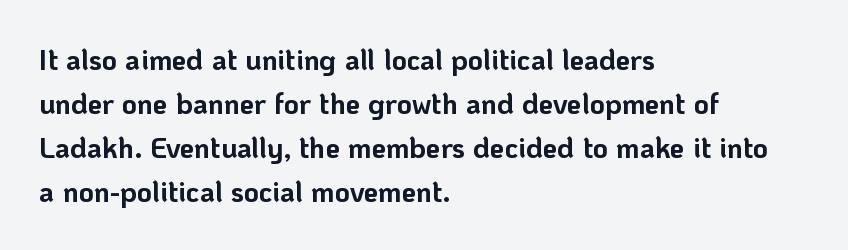
The image shows 29 px bold sans-serif type, upright; set left-aligned, normal line spacing (1.52x), normal letter spacing, not underlined; low stroke contrast and a medium x-height.
